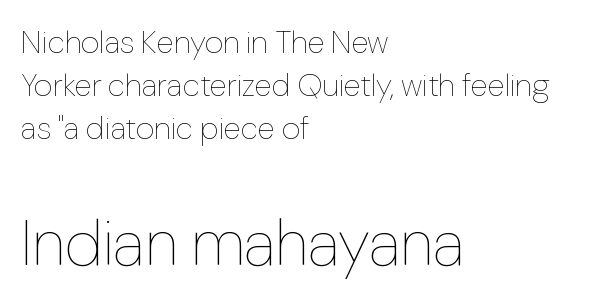
{"italic": "no", "bold": "no", "weight": "thin", "width": "normal", "stroke_contrast": "low", "x_height": "medium", "monospaced": "no", "underline": "no", "align": "left", "line_spacing": "normal", "line_spacing_ratio": 1.34, "letter_spacing": "normal", "letter_spacing_em": 0.0, "larger_block": "second", "size_ratio": 2.0, "glyph_px": 64}
